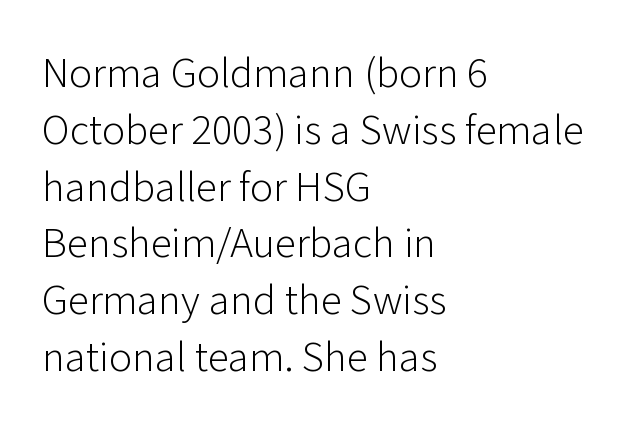
The foot of each line stays bare and open. Do the characters align in a grid? No, the font is proportional. The paragraph shown leans on its left margin. Weight: in the light-to-regular range.
